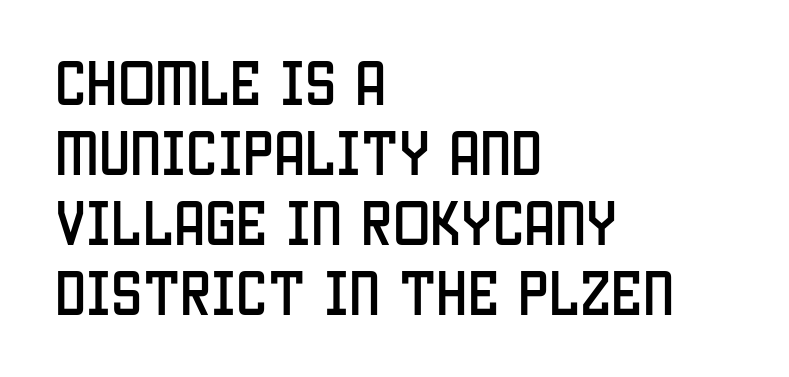
{"serif": "no", "italic": "no", "width": "condensed", "stroke_contrast": "low", "x_height": "large", "monospaced": "no", "underline": "no", "align": "left", "line_spacing": "normal", "line_spacing_ratio": 1.4, "letter_spacing": "normal", "letter_spacing_em": 0.0, "glyph_px": 50}
